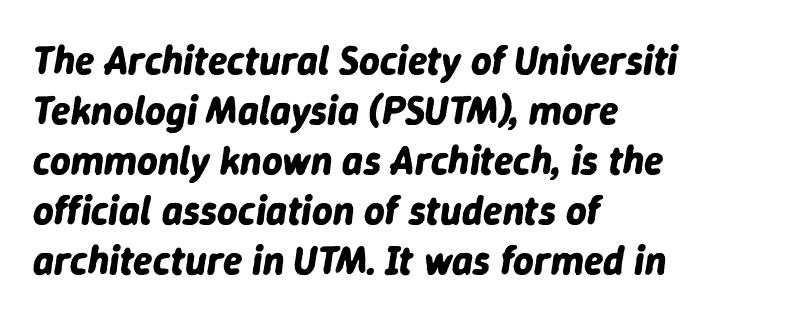
Inter-character spacing is left at the font's built-in metrics. Layout note: lines flush left. This sample has the flowing, uneven cadence of proportional lettering. Does the lettering tilt? It does — this is italic. Look at the stroke-to-counter ratio: heavy, a bold.
